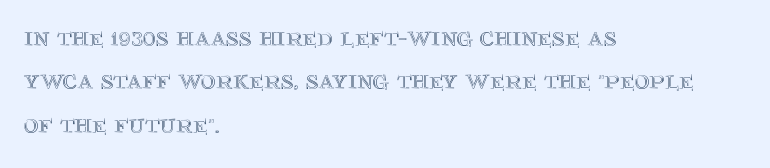
Nobody touched the tracking dial on this one. Each letter keeps its own natural width here, so spacing adapts to shape. Anything drawn beneath the words? Only blank space. These lines stack with their left ends in a neat column.
